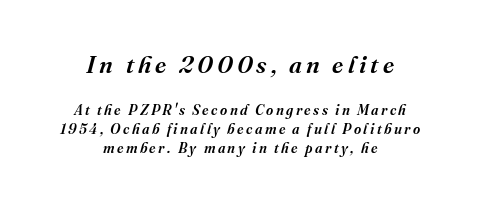
The image shows 24 px text type, italic (leaning right); set centered, normal line spacing (1.36x), not underlined; the first (top) block is 1.71x larger.
